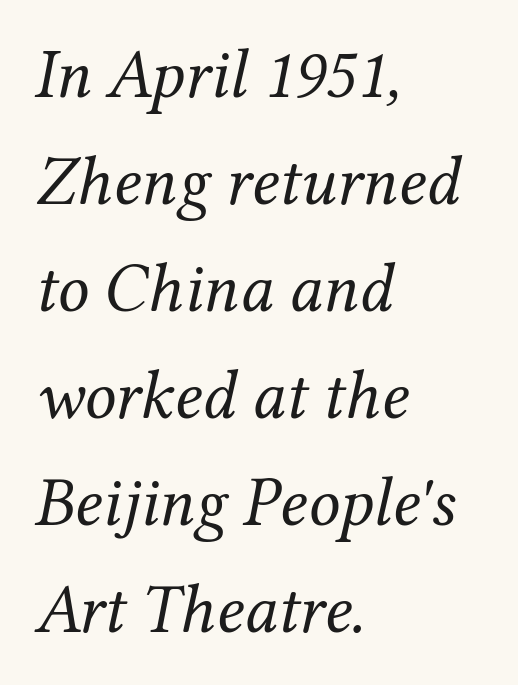
The rendering keeps characters at their native spacing. Check under the words: just untouched page. The strokes carry an ordinary text weight at most. Reading down the column, the eye jumps a familiar distance to each next line.
